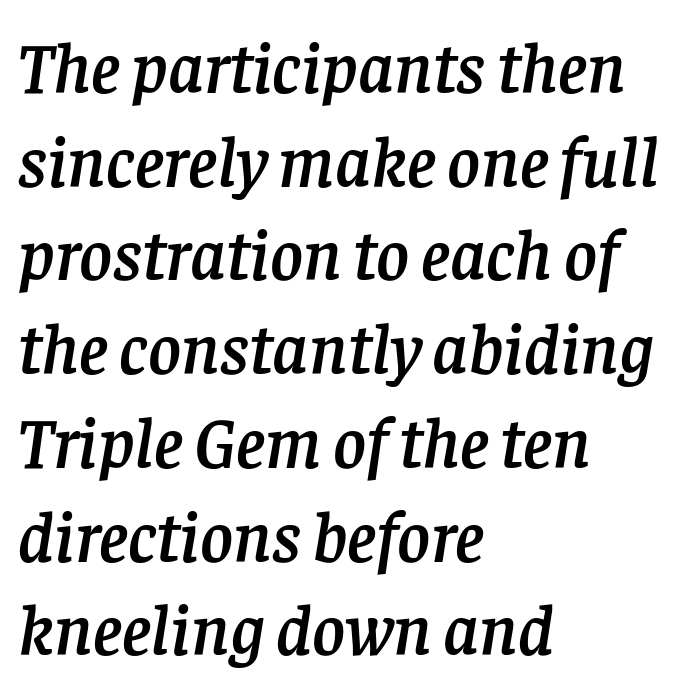
Q: Is the text italic (slanted)? A: Yes, it leans right by about 8 degrees.
Q: Is the typeface a serif or a sans-serif typeface? A: Serif.
Q: Is the text underlined? A: No.
Q: How is the paragraph aligned? A: Left-aligned.
Q: Is the spacing between letters normal or unusually wide? A: Normal.
Q: Is the spacing between lines tight, normal or loose? A: Normal.
Q: Width (condensed, normal, or wide)? A: Normal.
Q: Stroke contrast? A: Low.
Q: x-height? A: Large.
Q: Monospaced? A: No.
